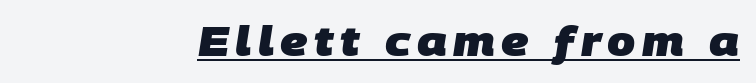
{"serif": "no", "bold": "yes", "weight": "heavy", "width": "normal", "stroke_contrast": "low", "x_height": "large", "monospaced": "no", "underline": "yes", "align": "right", "glyph_px": 40}
